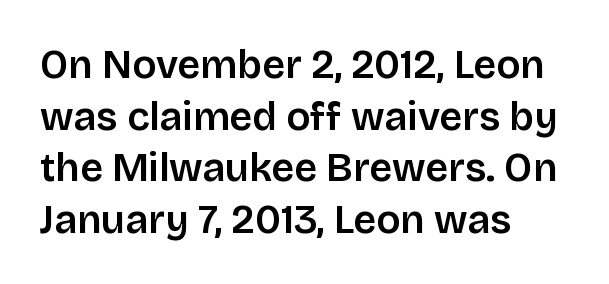
The image shows 40 px sans-serif type, upright; set left-aligned, normal line spacing (1.29x), normal letter spacing, not underlined; low stroke contrast and a large x-height.
